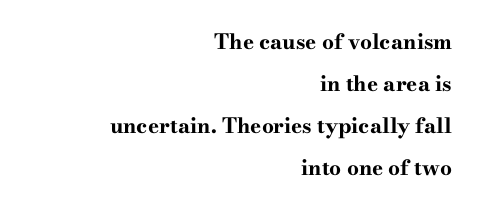
The image shows 21 px bold type, upright; set right-aligned, loose line spacing (2.0x), normal letter spacing, not underlined.
